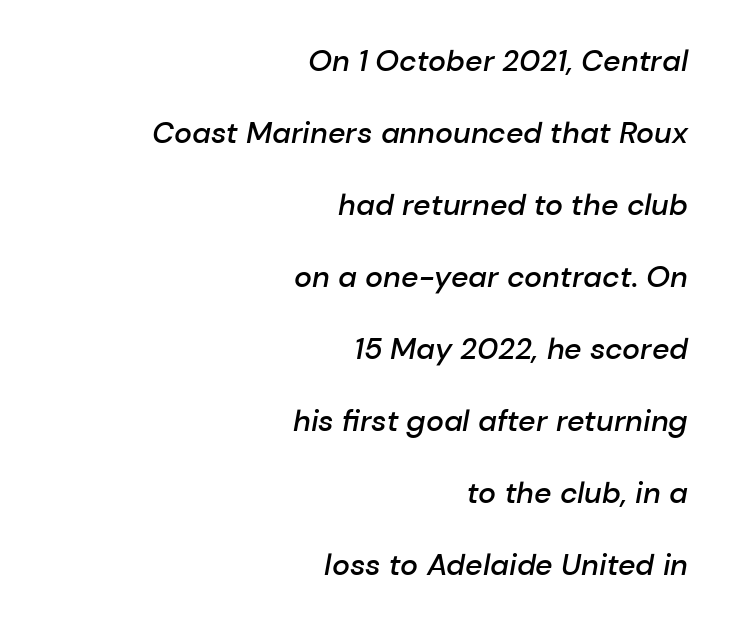
{"italic": "yes", "lean": "right", "slant_degrees": 10, "bold": "semi", "weight": "semibold", "width": "normal", "stroke_contrast": "low", "x_height": "medium", "monospaced": "no", "underline": "no", "align": "right", "line_spacing": "loose", "line_spacing_ratio": 2.4, "letter_spacing": "normal", "letter_spacing_em": 0.0, "glyph_px": 30}
